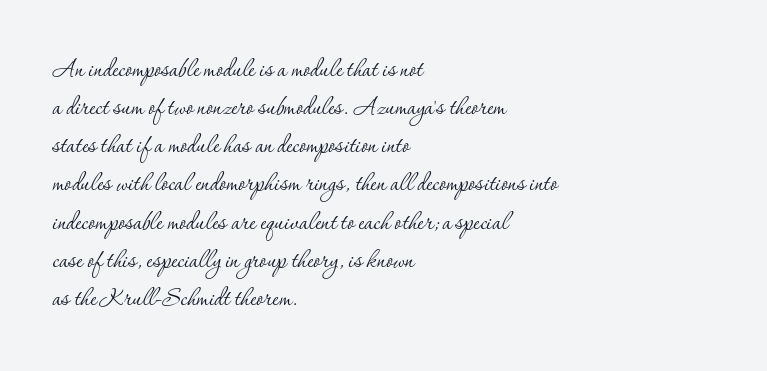
{"serif": "yes", "bold": "no", "weight": "thin", "width": "normal", "stroke_contrast": "low", "x_height": "small", "monospaced": "no", "underline": "no", "align": "left", "line_spacing_ratio": 1.23, "letter_spacing": "normal", "letter_spacing_em": 0.0, "glyph_px": 31}
